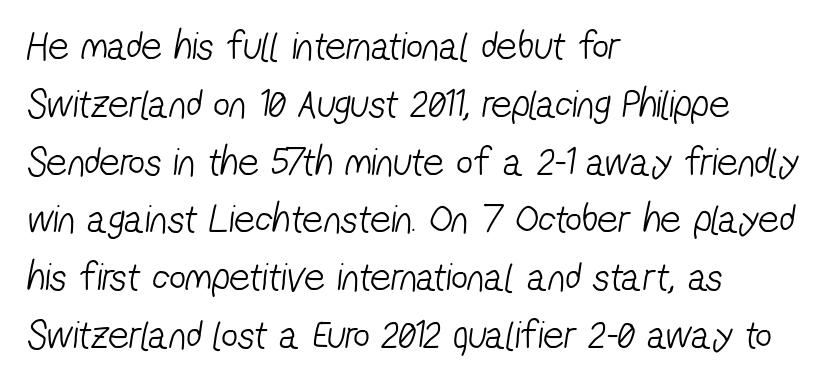
The image shows 41 px light, condensed sans-serif type; set left-aligned, normal line spacing (1.41x), normal letter spacing, not underlined; low stroke contrast and a medium x-height.
